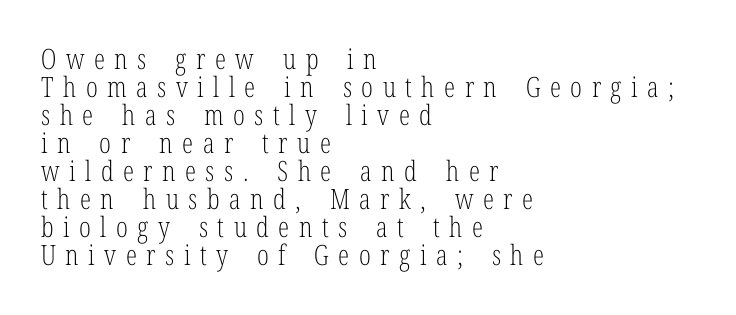
Q: Is the text bold? A: No.
Q: Is the text italic (slanted)? A: No, it is upright.
Q: Is the typeface a serif or a sans-serif typeface? A: Serif.
Q: Is the text underlined? A: No.
Q: How is the paragraph aligned? A: Left-aligned.
Q: Is the spacing between letters normal or unusually wide? A: Unusually wide.
Q: Is the spacing between lines tight, normal or loose? A: Tight.
Q: Width (condensed, normal, or wide)? A: Condensed.
Q: Stroke contrast? A: Low.
Q: x-height? A: Medium.
Q: Monospaced? A: No.
